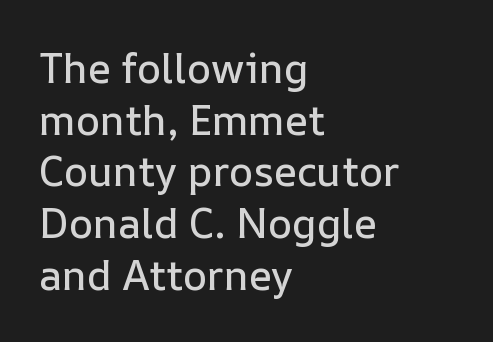
{"italic": "no", "width": "normal", "stroke_contrast": "low", "x_height": "medium", "monospaced": "no", "underline": "no", "align": "left", "line_spacing": "normal", "line_spacing_ratio": 1.26, "letter_spacing": "normal", "letter_spacing_em": 0.0, "glyph_px": 41}
